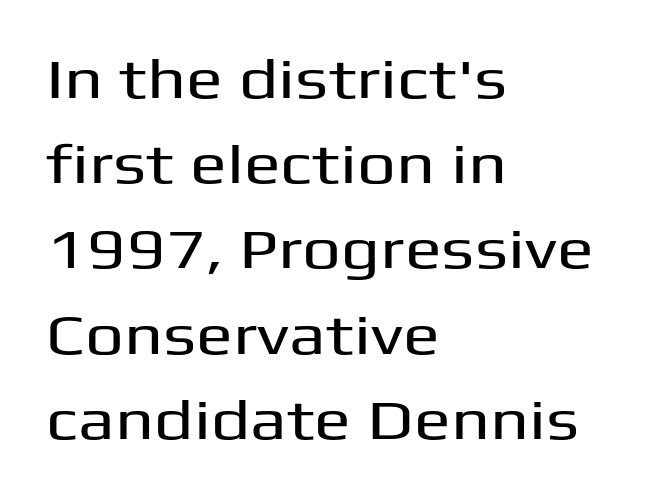
Teacher's note: observe the even left margin — that is flush-left alignment. The font family rendered here belongs to the sans-serif group. Nope, not italic — everything's standing straight. Default kerning and tracking; the words read as compact shapes. Plain, unruled lines of type.
